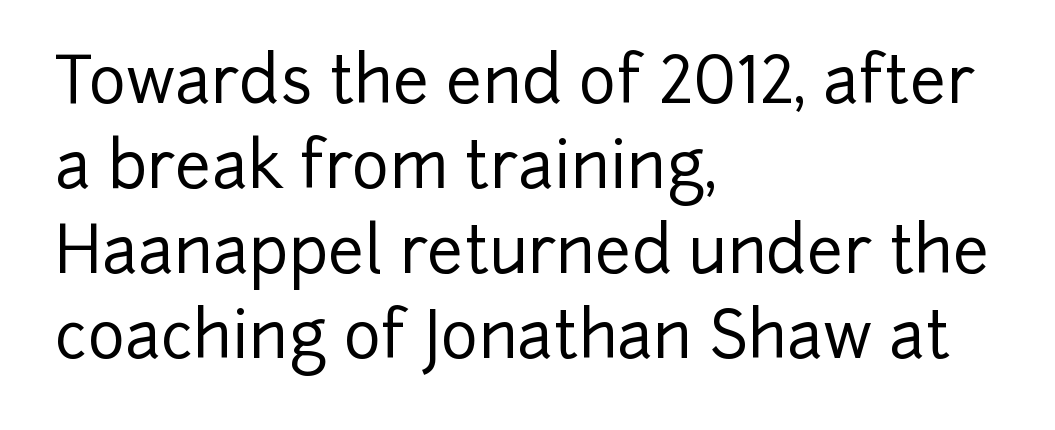
The image shows 64 px sans-serif type, upright; set left-aligned, normal line spacing (1.33x), normal letter spacing, not underlined; low stroke contrast and a medium x-height.
